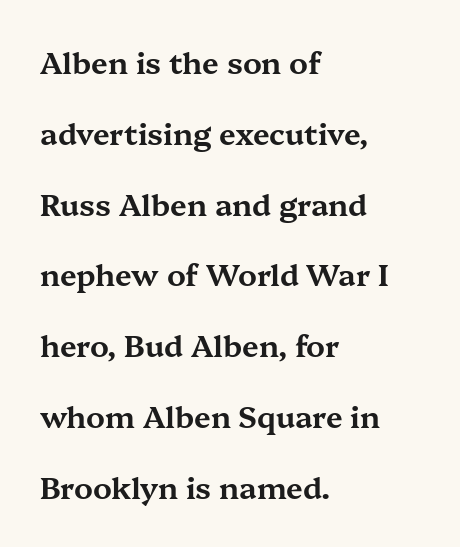
The image shows 30 px wide serif type, upright; set left-aligned, loose line spacing (2.36x), normal letter spacing, not underlined; medium stroke contrast and a medium x-height.
